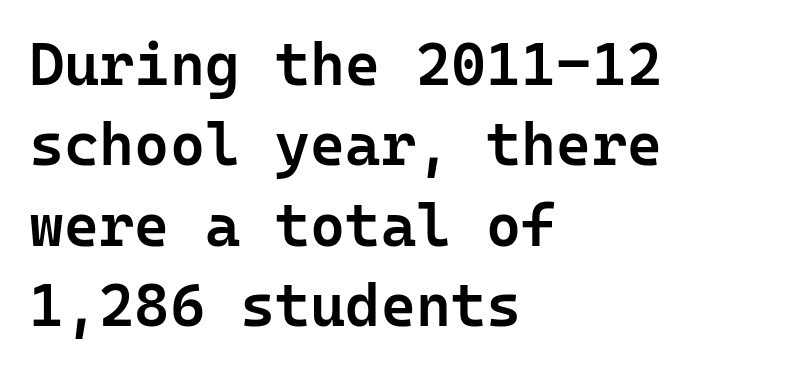
The image shows 60 px semibold sans-serif type, upright, monospaced; set left-aligned, normal line spacing (1.34x), normal letter spacing, not underlined; low stroke contrast and a medium x-height.
